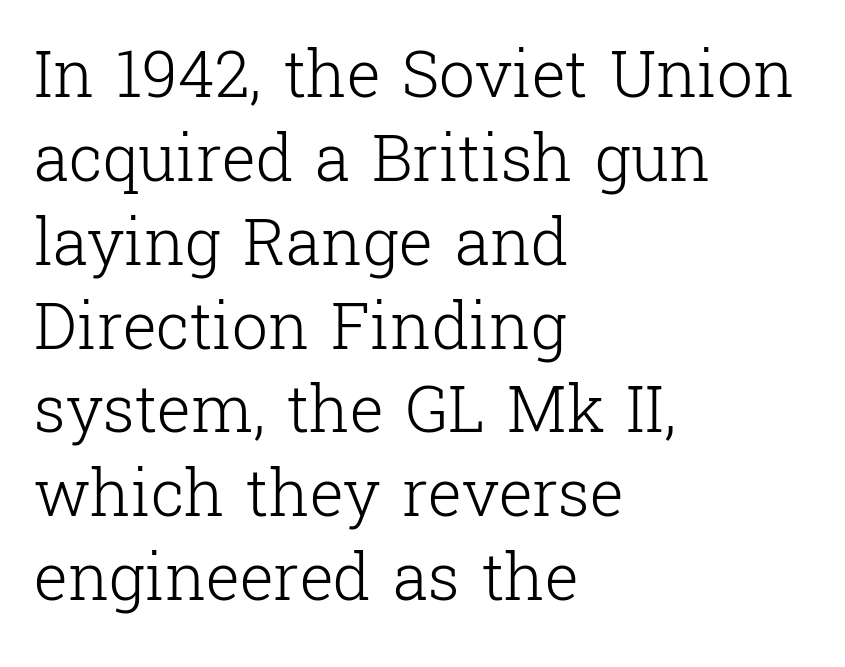
You could not count columns in this text — the font is proportionally spaced. Nothing heavy about these letters — not bold at all. The tracking reads as untouched default to a designer's eye. One-word summary of the alignment: left. A typesetter would mark this as roman, not italic. Each new line begins a customary step beneath the previous one.
